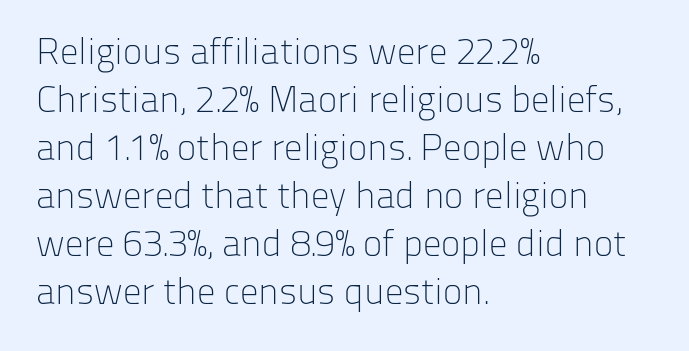
{"serif": "no", "italic": "no", "bold": "no", "weight": "light", "width": "normal", "stroke_contrast": "low", "x_height": "medium", "monospaced": "no", "underline": "no", "align": "left", "line_spacing": "normal", "line_spacing_ratio": 1.3, "letter_spacing": "normal", "letter_spacing_em": 0.0, "glyph_px": 37}
